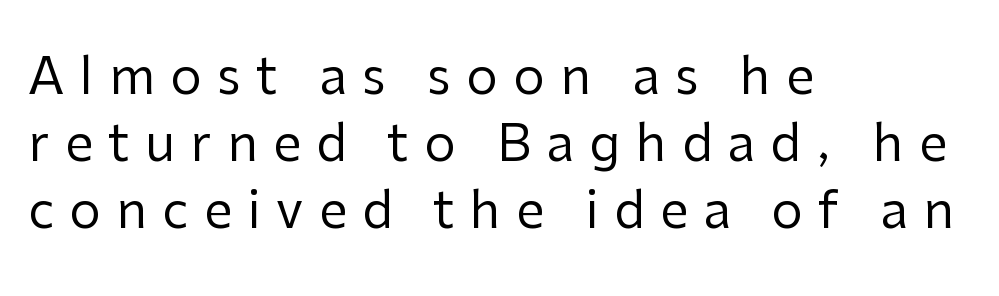
Q: Is the text bold? A: No.
Q: Is the text italic (slanted)? A: No, it is upright.
Q: Is the typeface a serif or a sans-serif typeface? A: Sans-serif.
Q: Is the text underlined? A: No.
Q: How is the paragraph aligned? A: Left-aligned.
Q: Is the spacing between letters normal or unusually wide? A: Unusually wide.
Q: Is the spacing between lines tight, normal or loose? A: Normal.
Q: Width (condensed, normal, or wide)? A: Normal.
Q: Stroke contrast? A: Low.
Q: x-height? A: Medium.
Q: Monospaced? A: No.
